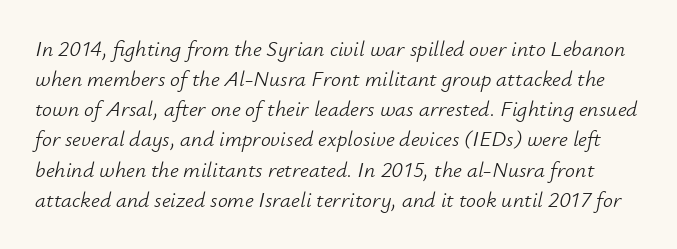
Q: Is the text bold? A: No.
Q: Is the text italic (slanted)? A: Yes, it leans right by about 12 degrees.
Q: Is the text underlined? A: No.
Q: Is the spacing between letters normal or unusually wide? A: Normal.
Q: Is the spacing between lines tight, normal or loose? A: Normal.
